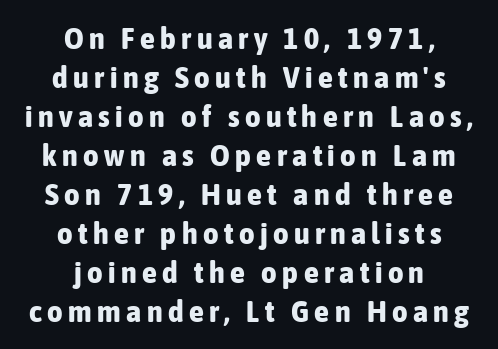
Rows of type keep a routine distance in the vertical direction. Summary of weight: heavy, a full bold. Teacher's note: observe the equal gaps on both sides — that is centered alignment. The face used here is proportionally spaced, like ordinary book or web type. Nothing sits at the stroke ends, so this counts as sans-serif. The lettering stays uniformly vertical, giving the passage a roman look.
